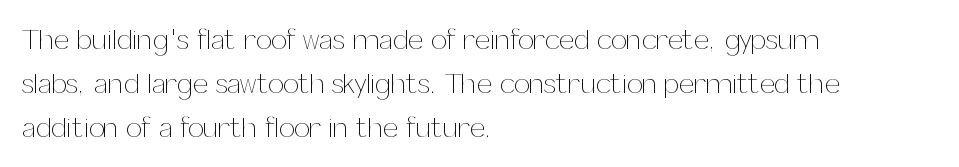
The image shows 28 px thin type, upright; set left-aligned, normal line spacing (1.57x), normal letter spacing, not underlined; medium stroke contrast and a medium x-height.
